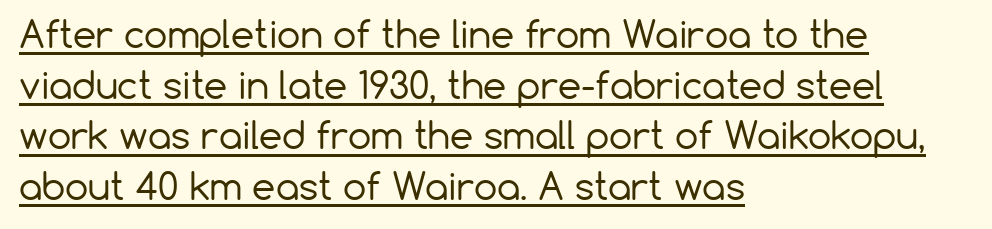
{"serif": "no", "italic": "no", "bold": "no", "weight": "regular", "width": "normal", "stroke_contrast": "low", "x_height": "medium", "monospaced": "no", "underline": "yes", "align": "left", "line_spacing": "normal", "line_spacing_ratio": 1.37, "letter_spacing": "normal", "letter_spacing_em": 0.0, "glyph_px": 37}
